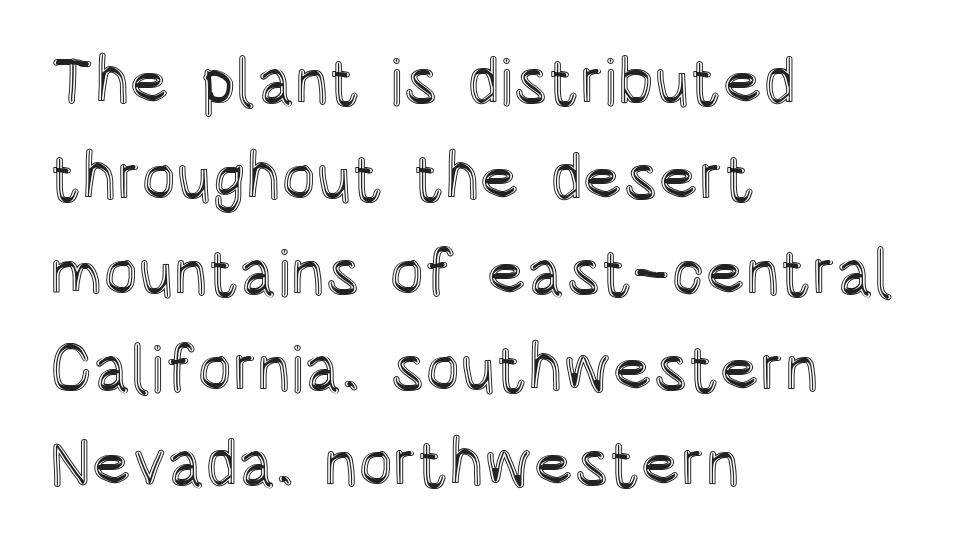
The image shows 65 px condensed type, upright; set left-aligned, normal line spacing (1.47x), normal letter spacing, not underlined; a large x-height.
